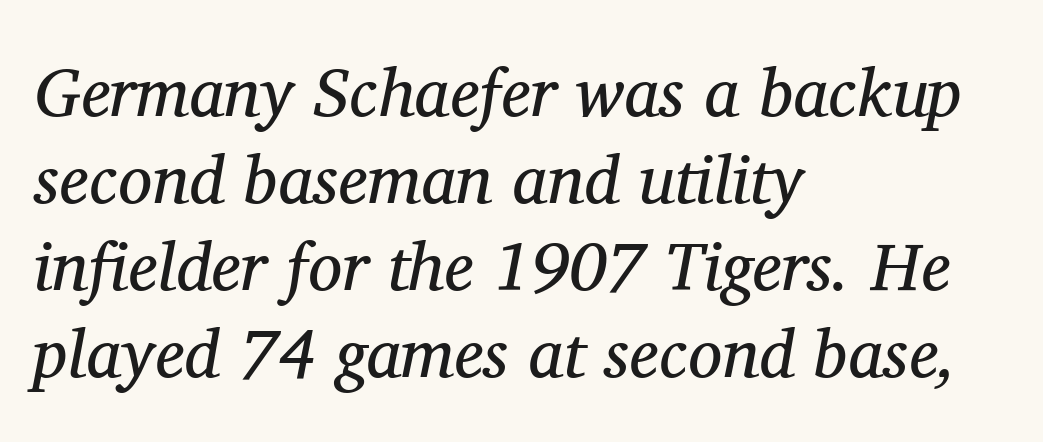
The whole block is typeset with a tilt. Compared with typical paragraphs, the rows here are spaced about the same. Leftover space on each line is placed entirely after the last word. The font sits on the lighter half of the weight spectrum, regular included. Looks like regular typesetting: each glyph gets only the width it needs. The space directly below the letters is spotless.
